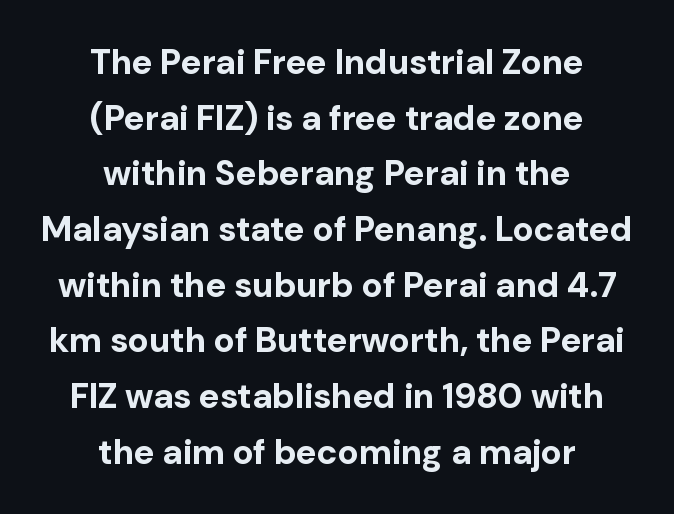
The image shows 35 px bold sans-serif type, upright; set centered, normal line spacing (1.59x), normal letter spacing, not underlined; low stroke contrast and a medium x-height.
